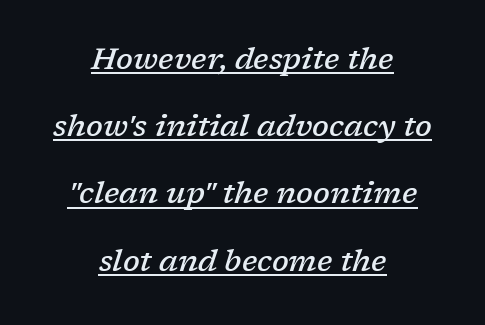
{"serif": "yes", "italic": "yes", "lean": "right", "slant_degrees": 17, "bold": "semi", "weight": "semibold", "width": "normal", "stroke_contrast": "low", "x_height": "medium", "monospaced": "no", "underline": "yes", "align": "center", "line_spacing": "loose", "line_spacing_ratio": 2.24, "letter_spacing": "normal", "letter_spacing_em": 0.0, "glyph_px": 30}
